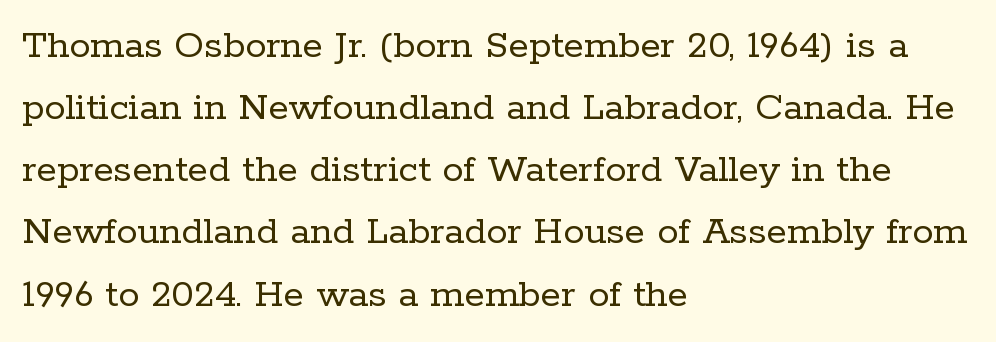
Q: Is the text bold? A: No.
Q: Is the text italic (slanted)? A: No, it is upright.
Q: Is the typeface a serif or a sans-serif typeface? A: Serif.
Q: Is the text underlined? A: No.
Q: How is the paragraph aligned? A: Left-aligned.
Q: Is the spacing between letters normal or unusually wide? A: Normal.
Q: Is the spacing between lines tight, normal or loose? A: Normal.
Q: Width (condensed, normal, or wide)? A: Normal.
Q: Stroke contrast? A: Low.
Q: x-height? A: Medium.
Q: Monospaced? A: No.
